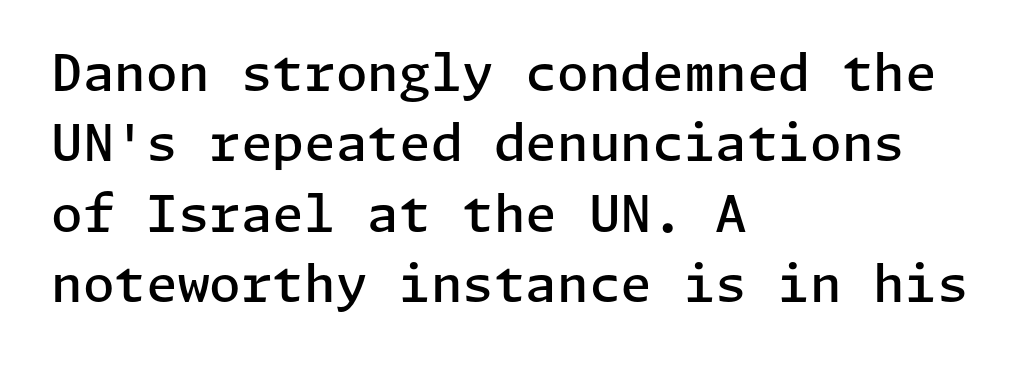
The image shows 51 px semibold sans-serif type, upright; set left-aligned, normal line spacing (1.38x), normal letter spacing, not underlined; low stroke contrast and a medium x-height.
